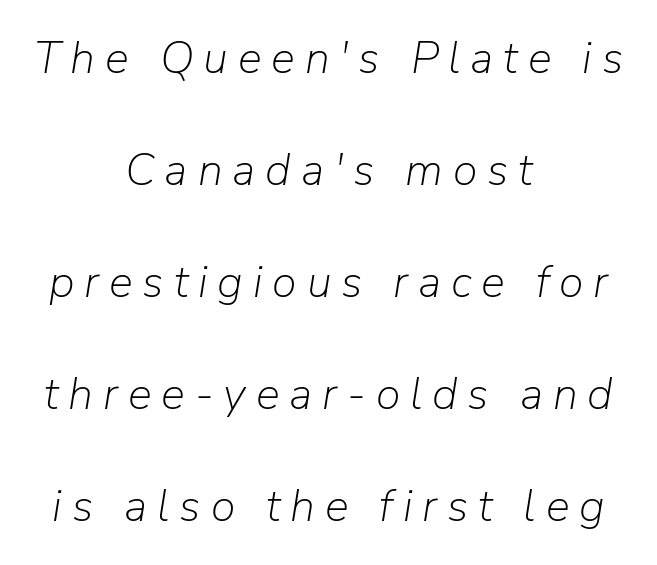
Q: Is the text bold? A: No.
Q: Is the text italic (slanted)? A: Yes, it leans right by about 9 degrees.
Q: Is the text underlined? A: No.
Q: How is the paragraph aligned? A: Centered.
Q: Is the spacing between letters normal or unusually wide? A: Unusually wide.
Q: Is the spacing between lines tight, normal or loose? A: Loose.
Q: Width (condensed, normal, or wide)? A: Normal.
Q: Stroke contrast? A: Low.
Q: x-height? A: Medium.
Q: Monospaced? A: No.
